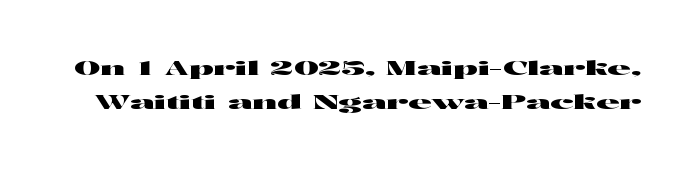
{"italic": "no", "underline": "no", "line_spacing_ratio": 1.72, "letter_spacing": "normal", "letter_spacing_em": 0.0, "glyph_px": 20}
